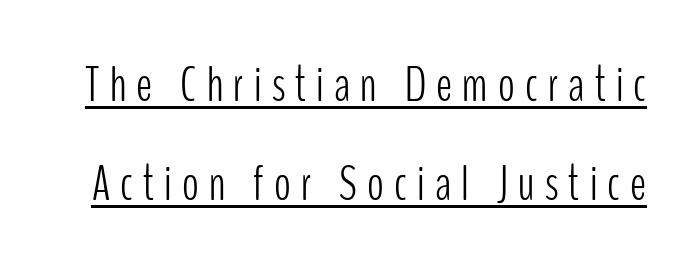
Each line of the rendering has a horizontal stroke beneath the glyphs. Style check: upright. The designer went with a sans here, leaving each stem footless. The rendering inserts visible extra space after every character. The face used here is proportionally spaced, like ordinary book or web type.
